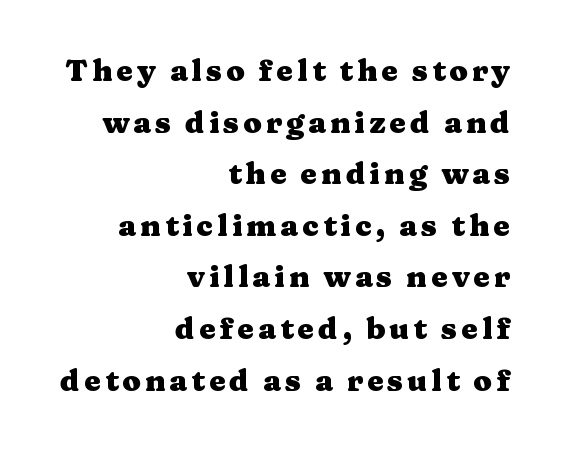
{"serif": "yes", "italic": "no", "bold": "yes", "weight": "heavy", "width": "wide", "stroke_contrast": "medium", "x_height": "medium", "monospaced": "no", "underline": "no", "align": "right", "line_spacing_ratio": 1.72, "glyph_px": 30}
